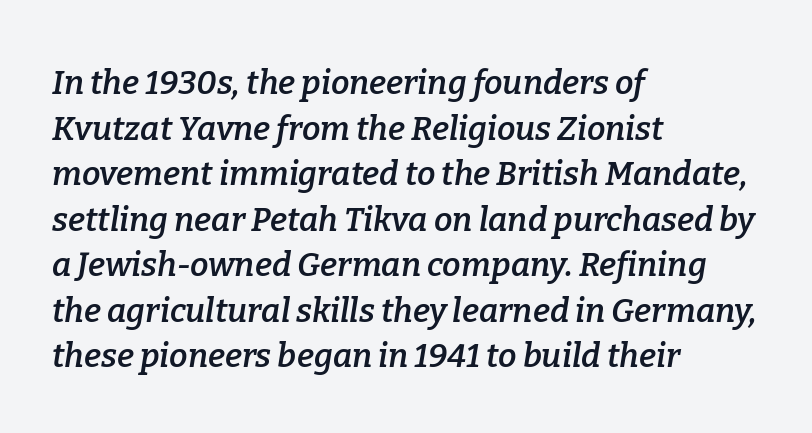
{"serif": "yes", "italic": "yes", "lean": "right", "slant_degrees": 9, "bold": "semi", "weight": "semibold", "width": "normal", "stroke_contrast": "low", "x_height": "medium", "monospaced": "no", "underline": "no", "align": "left", "line_spacing": "normal", "line_spacing_ratio": 1.38, "letter_spacing": "normal", "letter_spacing_em": 0.0, "glyph_px": 33}
